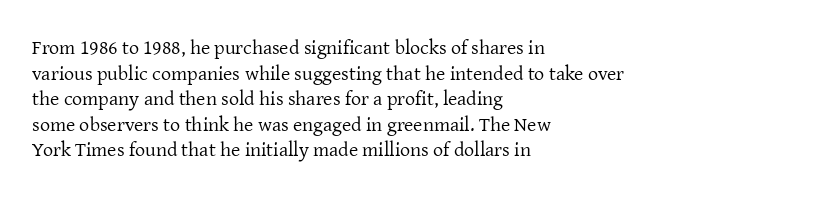
The weight would be labelled regular, book, light, or lighter still. Tall strokes in this sample are plumb rather than angled. These lines stack with their left ends in a neat column. Unmarked baselines from the first word to the last. Regular leading. A typesetter would call this zero additional tracking.
